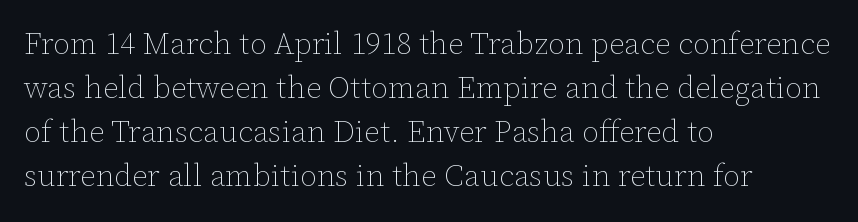
{"italic": "no", "bold": "no", "weight": "thin", "width": "normal", "stroke_contrast": "low", "x_height": "medium", "monospaced": "no", "underline": "no", "align": "left", "line_spacing": "normal", "line_spacing_ratio": 1.42, "letter_spacing": "normal", "letter_spacing_em": 0.0, "glyph_px": 31}
